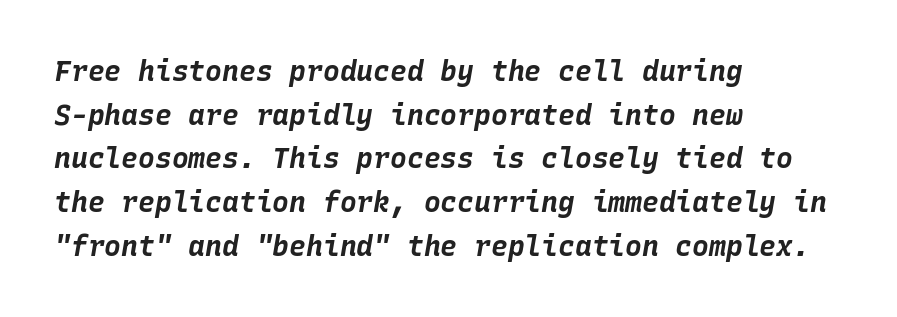
{"italic": "yes", "lean": "right", "slant_degrees": 10, "bold": "yes", "weight": "bold", "width": "normal", "stroke_contrast": "low", "x_height": "large", "monospaced": "yes", "underline": "no", "align": "left", "line_spacing": "normal", "line_spacing_ratio": 1.56, "letter_spacing": "normal", "letter_spacing_em": 0.0, "glyph_px": 28}
